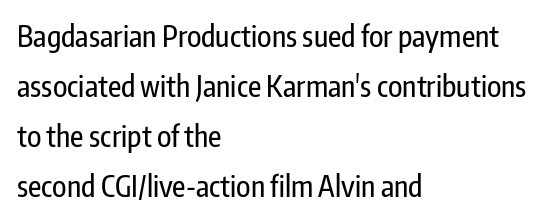
The image shows 29 px condensed sans-serif type, upright; set left-aligned, line spacing 1.72x, normal letter spacing, not underlined; low stroke contrast and a medium x-height.
